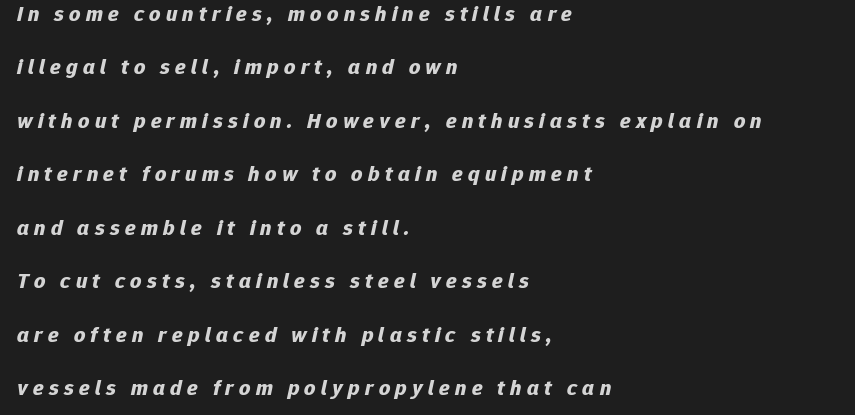
The image shows 22 px bold type, italic (leaning right); set left-aligned, loose line spacing (2.43x), unusually wide letter spacing (+0.24 em), not underlined.
